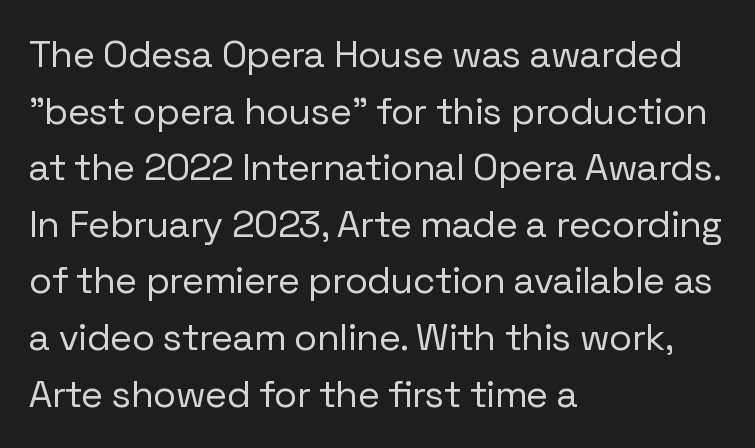
{"serif": "no", "italic": "no", "bold": "no", "weight": "regular", "width": "normal", "stroke_contrast": "low", "x_height": "medium", "monospaced": "no", "underline": "no", "align": "left", "line_spacing": "normal", "line_spacing_ratio": 1.49, "letter_spacing": "normal", "letter_spacing_em": 0.0, "glyph_px": 38}
